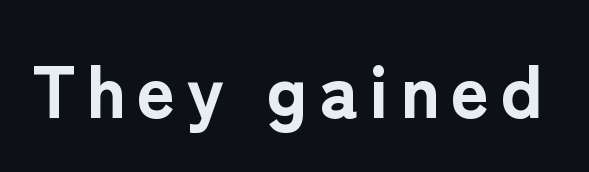
Q: Is the text bold? A: Yes.
Q: Is the text italic (slanted)? A: No, it is upright.
Q: Is the typeface a serif or a sans-serif typeface? A: Sans-serif.
Q: Is the text underlined? A: No.
Q: Width (condensed, normal, or wide)? A: Normal.
Q: Stroke contrast? A: Low.
Q: x-height? A: Medium.
Q: Monospaced? A: No.
